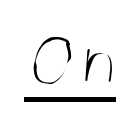
{"serif": "no", "bold": "no", "weight": "light", "width": "condensed", "stroke_contrast": "medium", "x_height": "large", "monospaced": "no", "underline": "yes", "glyph_px": 79}
